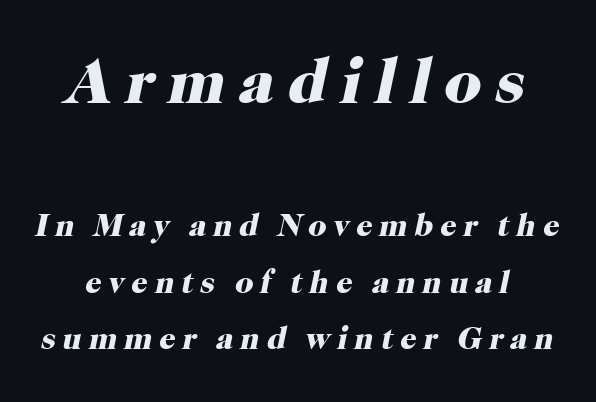
Typesetter's note — upper block bumped up in size, lower block left smaller. Is the letter spacing exaggerated? Yes — the characters are pushed far apart. The face used here is seriffed, in the tradition of book romans. The passage shown is not underscored anywhere. The rendering uses natural spacing where letterforms have individual widths.
